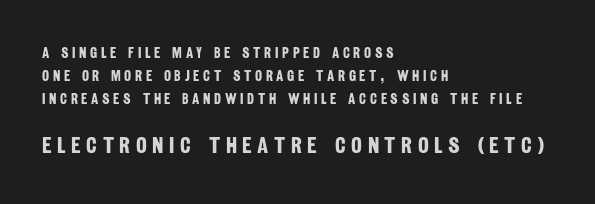
Q: Is the text bold? A: Yes.
Q: Is the text underlined? A: No.
Q: How is the paragraph aligned? A: Left-aligned.
Q: Is the spacing between letters normal or unusually wide? A: Unusually wide.
Q: Is the spacing between lines tight, normal or loose? A: Normal.
Q: Which block of text is set in a larger size, the first (top) or the second (bottom)? A: The second (bottom) one.
